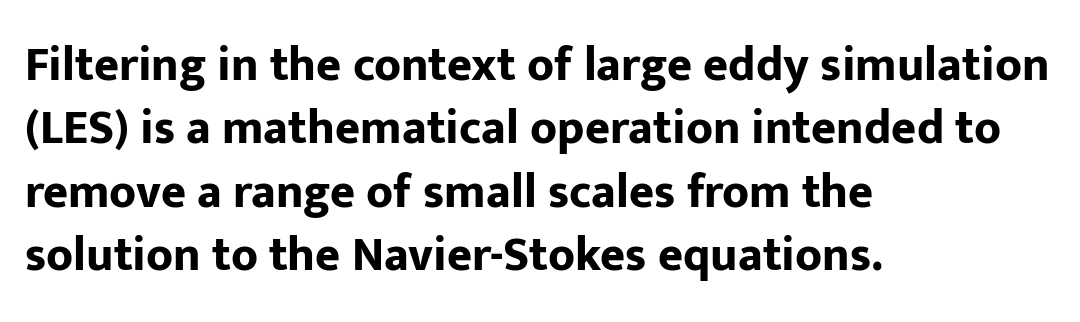
The image shows 48 px bold sans-serif type, upright; set left-aligned, normal line spacing (1.32x), normal letter spacing, not underlined; low stroke contrast and a medium x-height.
